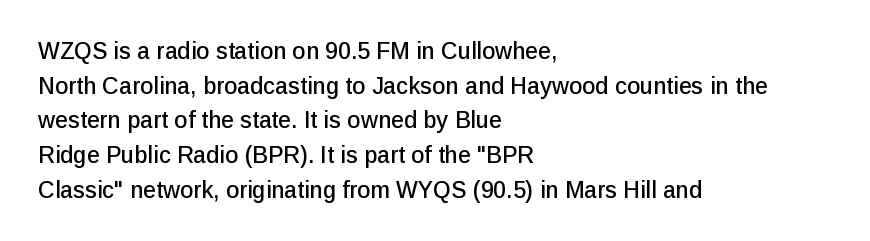
Students, observe: this is what conventionally led text looks like. Has an underline been added? It has not. Words appear dense and cohesive because spacing is normal. If you drew a ruler down the left edge, every line would touch it.
